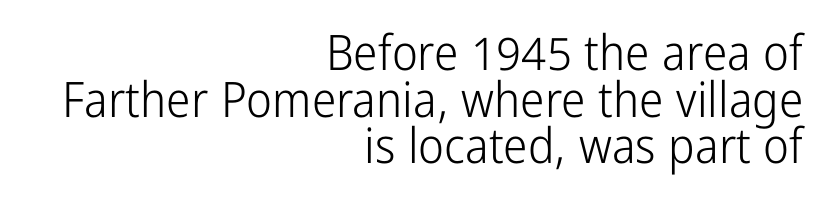
The image shows 49 px light, condensed sans-serif type, upright; set right-aligned, tight line spacing (0.95x), normal letter spacing, not underlined; low stroke contrast and a medium x-height.
